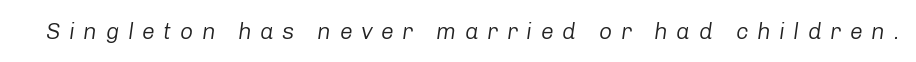
The rendering inserts visible extra space after every character. If you drew a line through each stem, it would be angled. Caption: face not bold, strokes unweighted. The zone under the glyphs is completely vacant.
